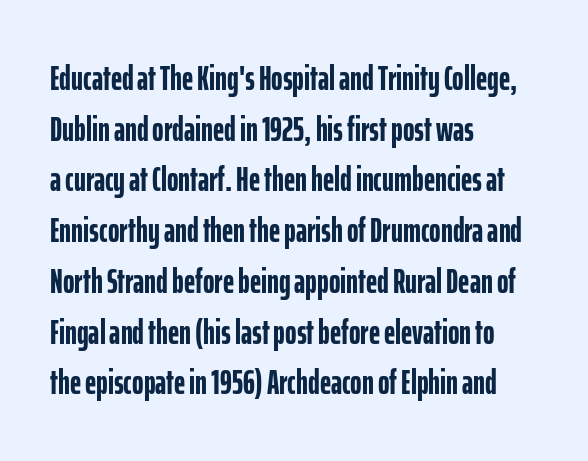
The image shows 35 px semibold, condensed sans-serif type, upright; set left-aligned, normal line spacing (1.45x), normal letter spacing, not underlined; low stroke contrast and a medium x-height.
